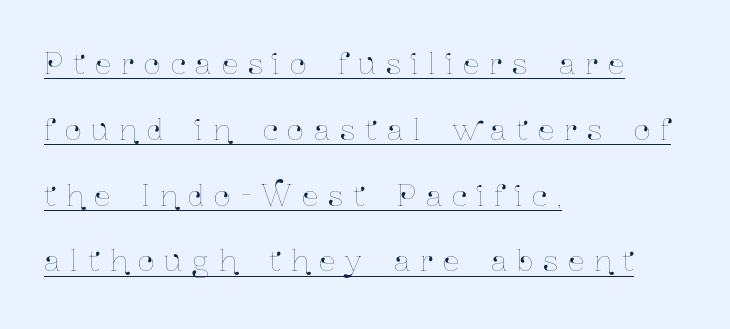
{"italic": "no", "width": "condensed", "stroke_contrast": "low", "x_height": "medium", "monospaced": "no", "underline": "yes", "align": "left", "line_spacing": "loose", "line_spacing_ratio": 2.27, "letter_spacing": "wide", "letter_spacing_em": 0.35, "glyph_px": 29}
